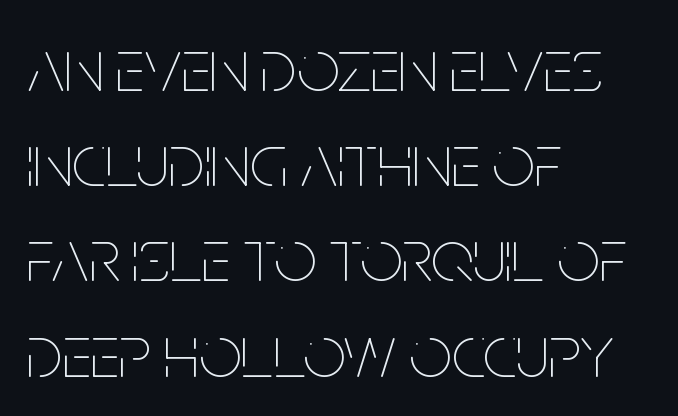
The image shows 75 px thin, condensed type, upright; set left-aligned, normal line spacing (1.27x), normal letter spacing, not underlined; low stroke contrast and a large x-height.
